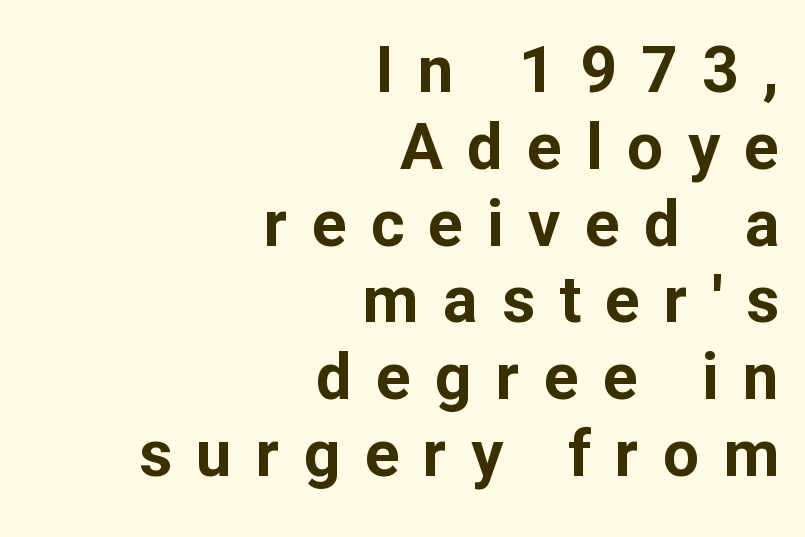
The glyphs have the mass of a bold cut. Inter-character spacing is expanded well beyond the font's built-in metrics. Regarding serifs, this sample does without them. The lettering holds an erect, upright posture throughout. A clean baseline with only descenders dipping below it. Short and long lines alike share a common ending point at right.
